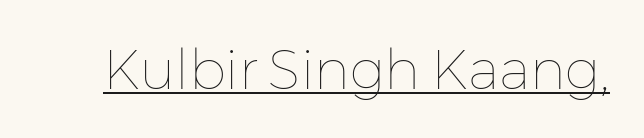
Bold? No — there's no thickening of the strokes. The face used here is rendered with its standard letterfit. Italic? Not at all — the glyphs are vertical. Spacing verdict: proportional, widths tailored to each character.
